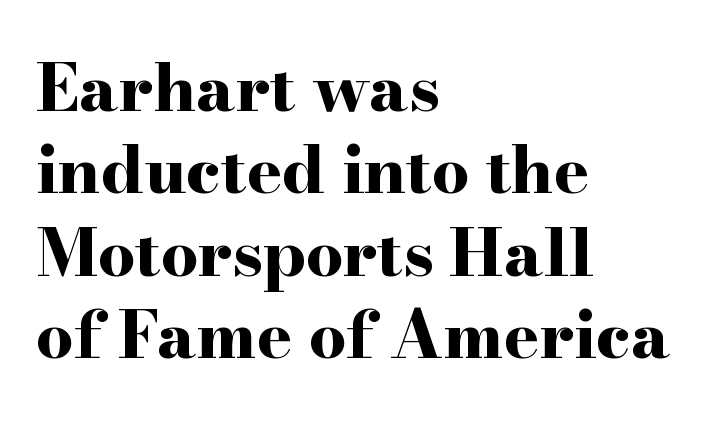
Q: Is the text bold? A: Yes.
Q: Is the text italic (slanted)? A: No, it is upright.
Q: Is the typeface a serif or a sans-serif typeface? A: Serif.
Q: Is the text underlined? A: No.
Q: How is the paragraph aligned? A: Left-aligned.
Q: Is the spacing between letters normal or unusually wide? A: Normal.
Q: Is the spacing between lines tight, normal or loose? A: Normal.
Q: Width (condensed, normal, or wide)? A: Wide.
Q: Stroke contrast? A: High.
Q: x-height? A: Small.
Q: Monospaced? A: No.
